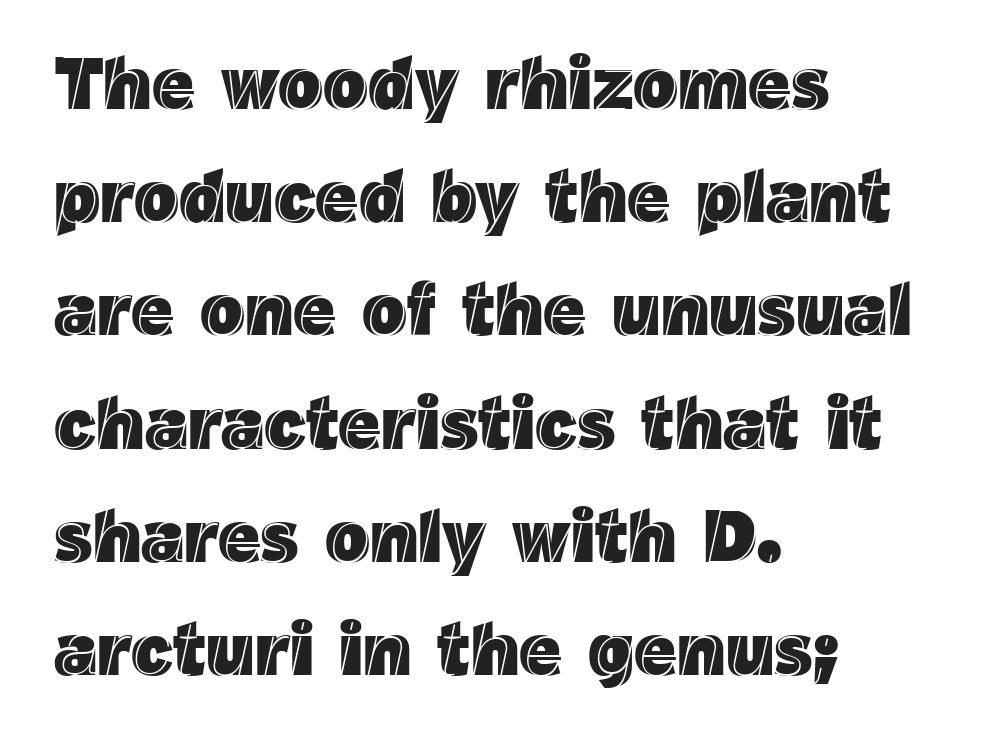
Q: Is the text italic (slanted)? A: No, it is upright.
Q: Is the text underlined? A: No.
Q: How is the paragraph aligned? A: Left-aligned.
Q: Is the spacing between letters normal or unusually wide? A: Normal.
Q: Is the spacing between lines tight, normal or loose? A: Normal.
Q: Width (condensed, normal, or wide)? A: Normal.
Q: x-height? A: Medium.
Q: Monospaced? A: No.
